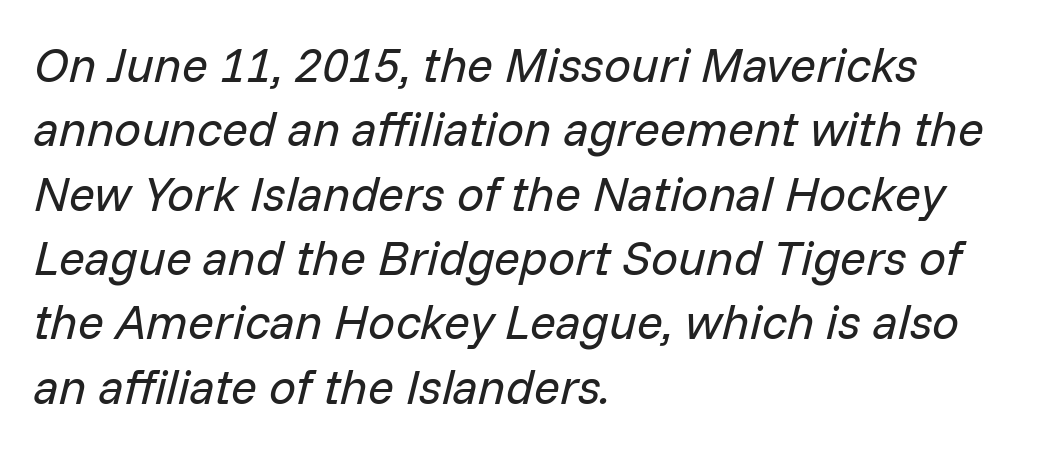
{"italic": "yes", "lean": "right", "slant_degrees": 14, "bold": "no", "weight": "regular", "width": "normal", "stroke_contrast": "low", "x_height": "medium", "monospaced": "no", "underline": "no", "align": "left", "line_spacing": "normal", "line_spacing_ratio": 1.34, "letter_spacing": "normal", "letter_spacing_em": 0.0, "glyph_px": 48}
